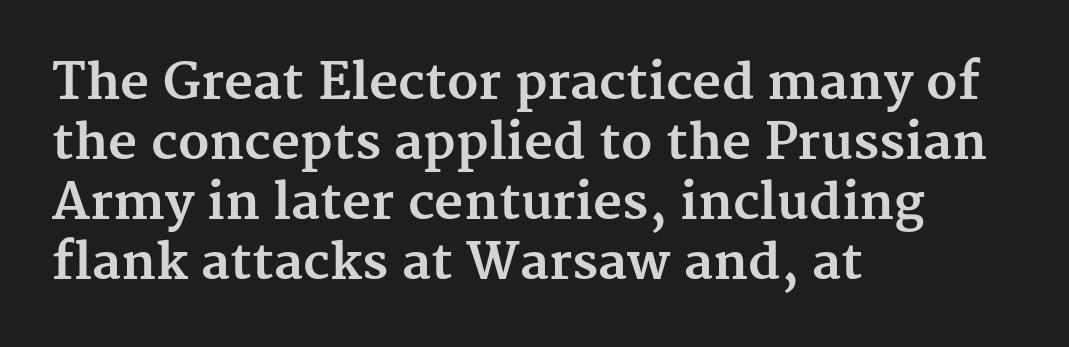
Serif or sans? Serif — the stroke terminals have little feet. Tracking value appears to be zero — textbook default spacing. This sample has the flowing, uneven cadence of proportional lettering. The specimen reads as upright at a glance.
